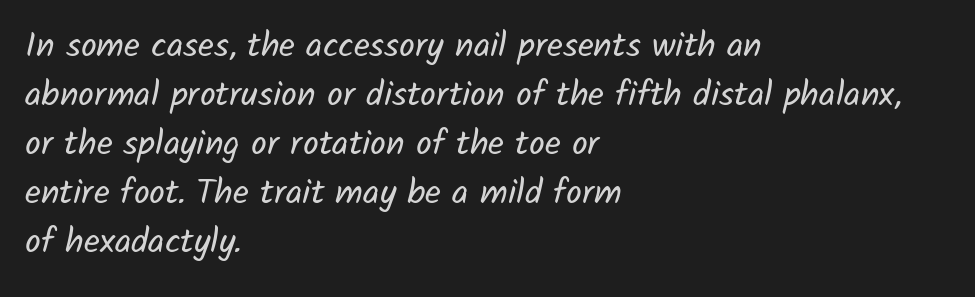
Q: Is the text bold? A: No.
Q: Is the typeface a serif or a sans-serif typeface? A: Sans-serif.
Q: Is the text underlined? A: No.
Q: How is the paragraph aligned? A: Left-aligned.
Q: Is the spacing between letters normal or unusually wide? A: Normal.
Q: Is the spacing between lines tight, normal or loose? A: Normal.
Q: Width (condensed, normal, or wide)? A: Normal.
Q: Stroke contrast? A: Low.
Q: x-height? A: Medium.
Q: Monospaced? A: No.
